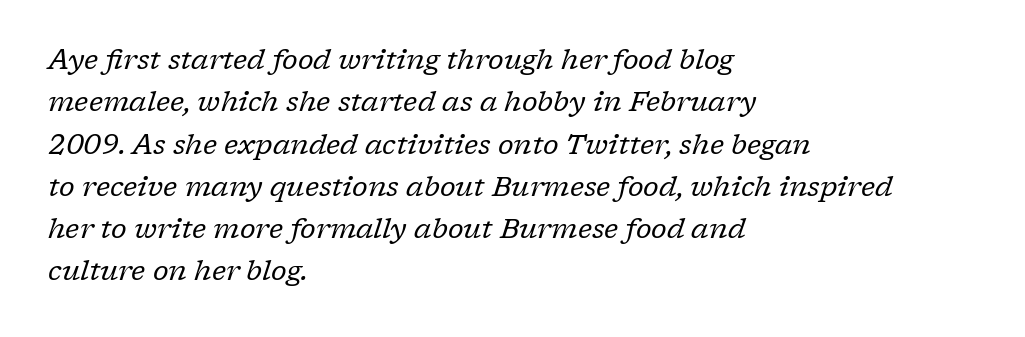
The image shows 28 px regular-weight serif type, italic (leaning right); set left-aligned, normal line spacing (1.51x), normal letter spacing, not underlined; low stroke contrast and a medium x-height.
